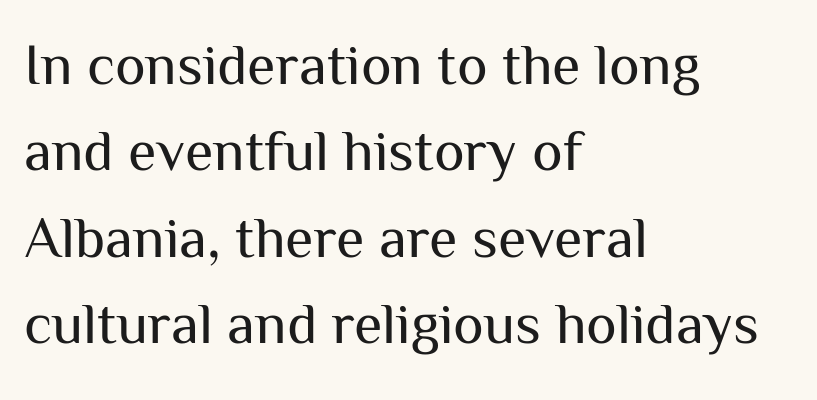
The image shows 58 px regular-weight sans-serif type, upright; set left-aligned, normal line spacing (1.49x), normal letter spacing, not underlined; medium stroke contrast and a medium x-height.
